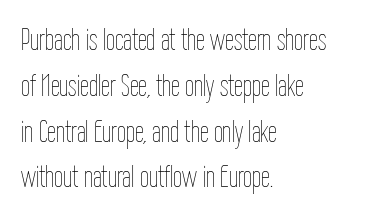
The paragraph shown leans on its left margin. The letterforms sit at book weight or below. The foot of each line stays bare and open. No extra tracking has been applied to these lines. Does the leading feel generous? No, just average.
